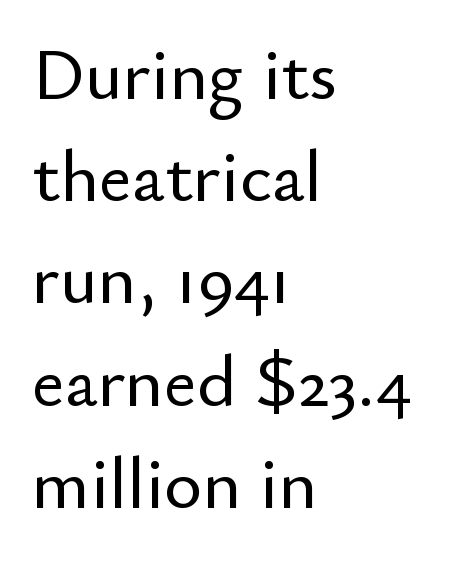
Regarding leading, the lines here are spaced in the standard way. Does the copy run flush right? No — it runs flush left. The designer went with a sans here, leaving each stem footless. Rule under the text: the space is simply empty. Spacing verdict: proportional, widths tailored to each character.
